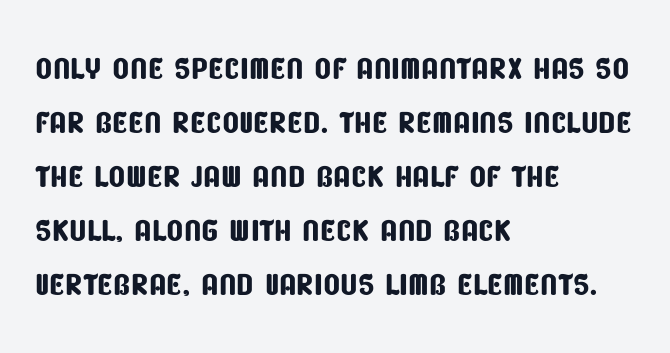
{"serif": "no", "width": "condensed", "stroke_contrast": "low", "x_height": "large", "monospaced": "no", "underline": "no", "align": "left", "line_spacing_ratio": 1.23, "letter_spacing": "normal", "letter_spacing_em": 0.0, "glyph_px": 44}
